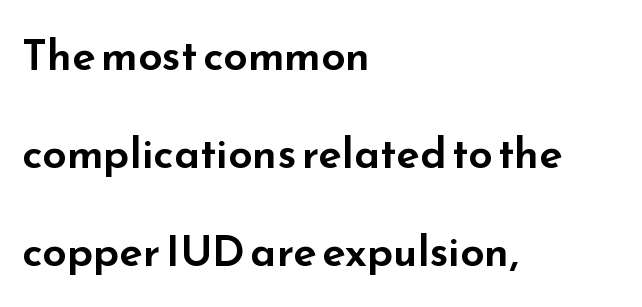
Each letter's strokes conclude bluntly, with no projecting serifs. The compositor pushed each line to the left boundary. Proportional: the letters do not fall into vertical columns. Tall strokes in this sample are plumb rather than angled.
